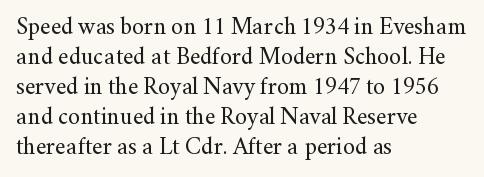
Q: Is the text bold? A: No.
Q: Is the text italic (slanted)? A: No, it is upright.
Q: Is the text underlined? A: No.
Q: How is the paragraph aligned? A: Left-aligned.
Q: Is the spacing between letters normal or unusually wide? A: Normal.
Q: Is the spacing between lines tight, normal or loose? A: Normal.
